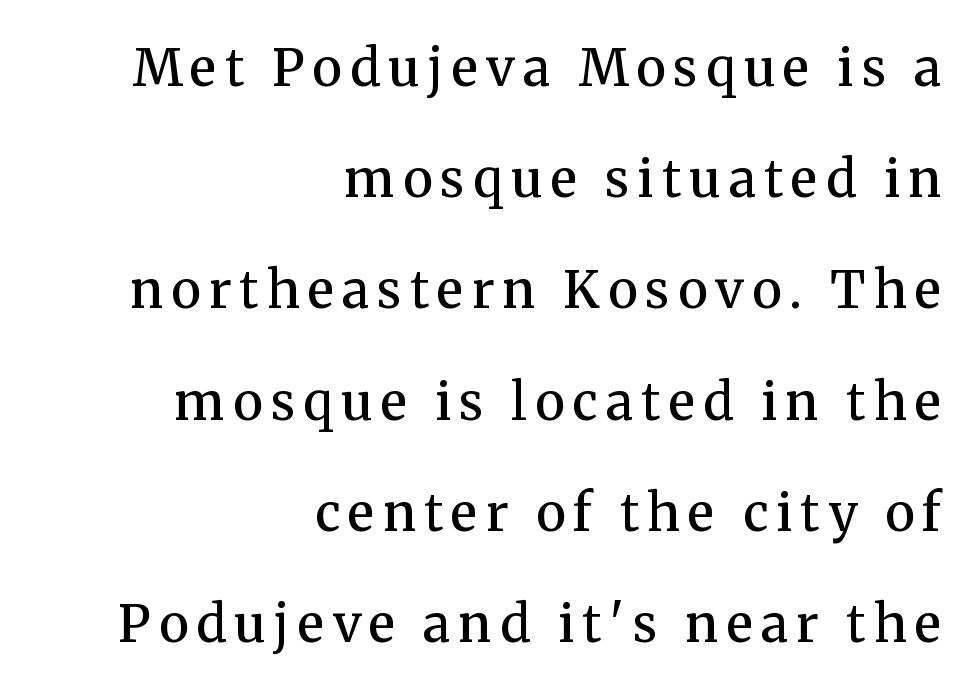
Q: Is the text bold? A: Semi-bold.
Q: Is the text italic (slanted)? A: No, it is upright.
Q: Is the typeface a serif or a sans-serif typeface? A: Serif.
Q: Is the text underlined? A: No.
Q: How is the paragraph aligned? A: Right-aligned.
Q: Is the spacing between lines tight, normal or loose? A: Loose.
Q: Width (condensed, normal, or wide)? A: Normal.
Q: Stroke contrast? A: Medium.
Q: x-height? A: Medium.
Q: Monospaced? A: No.
